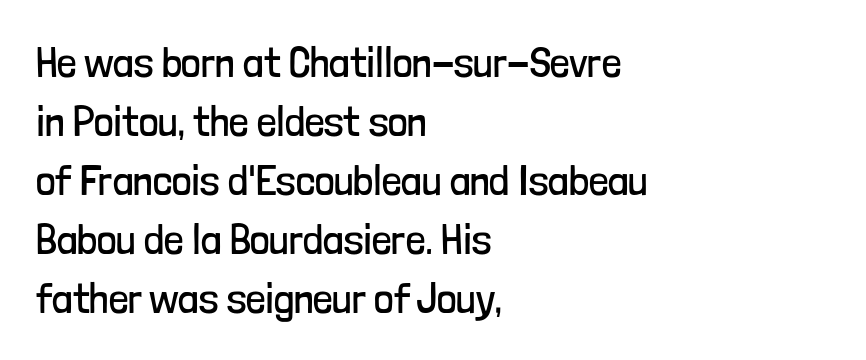
The image shows 43 px regular-weight, condensed sans-serif type, upright; set left-aligned, normal line spacing (1.37x), normal letter spacing, not underlined; low stroke contrast and a medium x-height.
